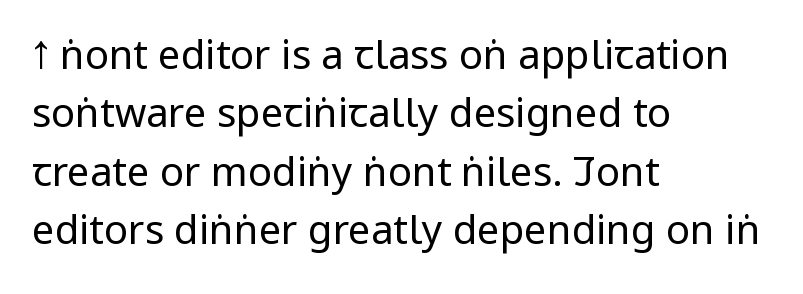
{"serif": "no", "italic": "no", "bold": "no", "weight": "regular", "width": "condensed", "stroke_contrast": "low", "x_height": "large", "monospaced": "no", "underline": "no", "align": "left", "line_spacing": "normal", "line_spacing_ratio": 1.46, "letter_spacing": "normal", "letter_spacing_em": 0.0, "glyph_px": 40}
